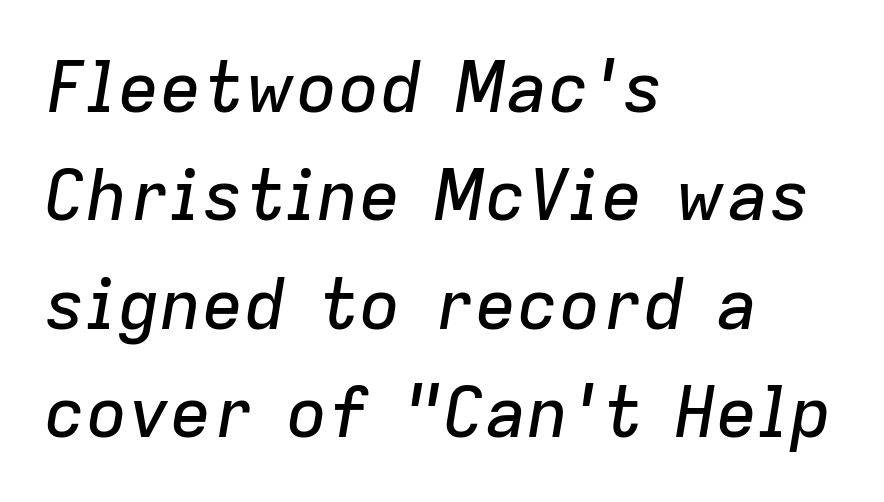
The image shows 70 px text type, italic (leaning right); set left-aligned, normal line spacing (1.55x), normal letter spacing, not underlined; low stroke contrast and a medium x-height.
